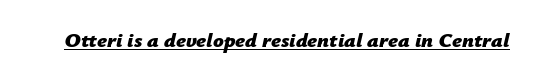
Q: Is the text bold? A: Yes.
Q: Is the text italic (slanted)? A: Yes, it leans right by about 12 degrees.
Q: Is the text underlined? A: Yes.
Q: Is the spacing between letters normal or unusually wide? A: Normal.
